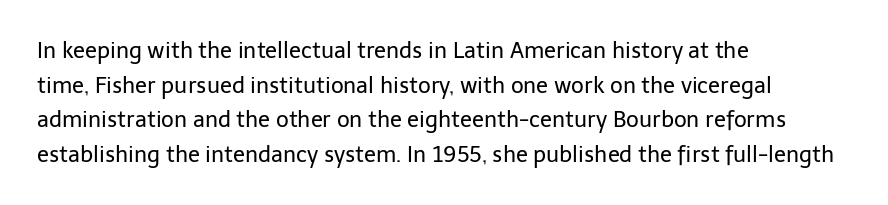
{"italic": "no", "bold": "no", "underline": "no", "align": "left", "line_spacing": "normal", "line_spacing_ratio": 1.57, "letter_spacing": "normal", "letter_spacing_em": 0.0, "glyph_px": 22}
